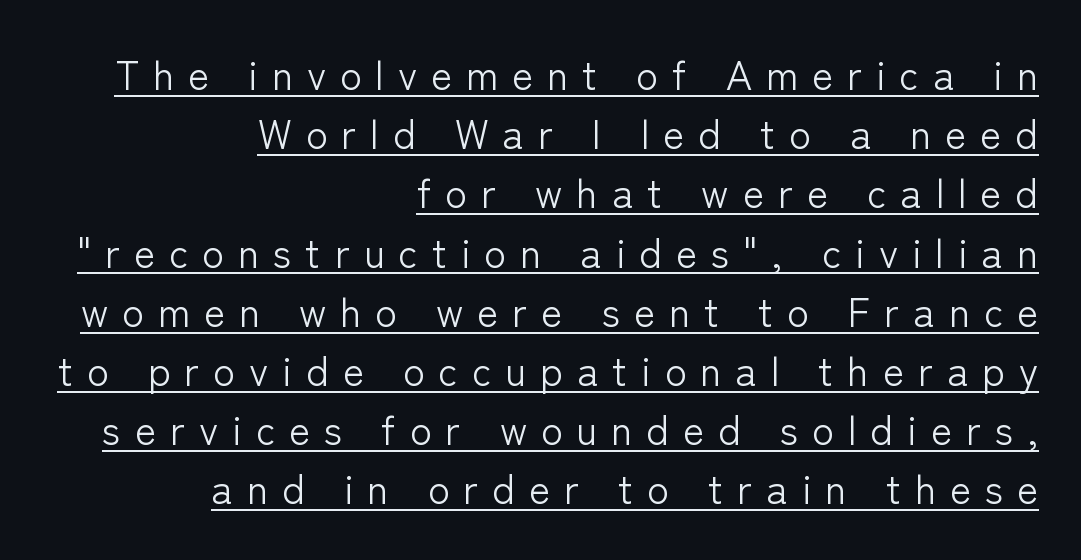
Q: Is the text bold? A: No.
Q: Is the text italic (slanted)? A: No, it is upright.
Q: Is the typeface a serif or a sans-serif typeface? A: Sans-serif.
Q: Is the text underlined? A: Yes.
Q: How is the paragraph aligned? A: Right-aligned.
Q: Is the spacing between letters normal or unusually wide? A: Unusually wide.
Q: Is the spacing between lines tight, normal or loose? A: Normal.
Q: Width (condensed, normal, or wide)? A: Normal.
Q: Stroke contrast? A: Low.
Q: x-height? A: Medium.
Q: Monospaced? A: No.
